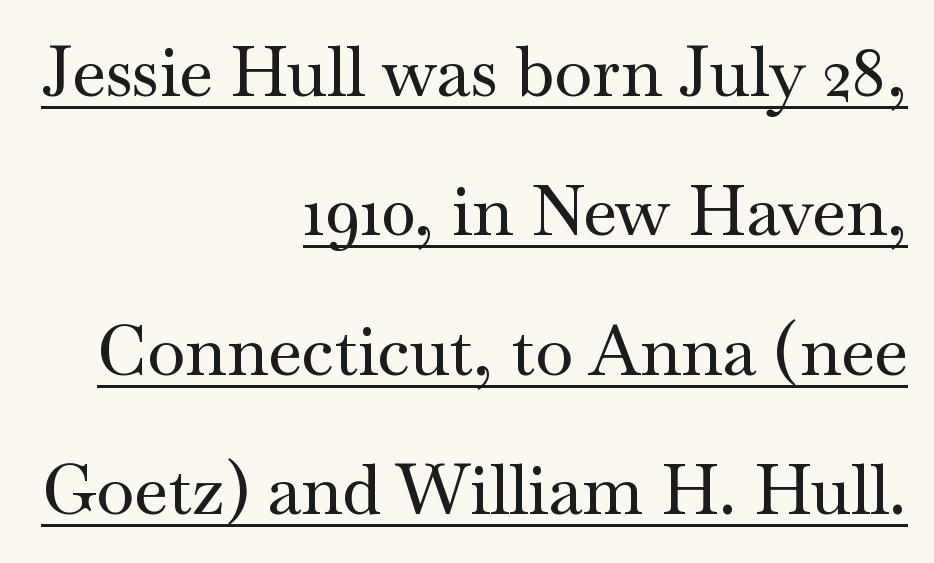
Q: Is the text italic (slanted)? A: No, it is upright.
Q: Is the typeface a serif or a sans-serif typeface? A: Serif.
Q: Is the text underlined? A: Yes.
Q: How is the paragraph aligned? A: Right-aligned.
Q: Is the spacing between letters normal or unusually wide? A: Normal.
Q: Is the spacing between lines tight, normal or loose? A: Loose.
Q: Width (condensed, normal, or wide)? A: Wide.
Q: Stroke contrast? A: Medium.
Q: x-height? A: Small.
Q: Monospaced? A: No.
